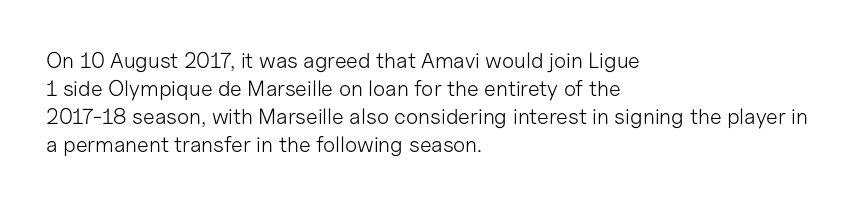
The image shows 22 px text type, upright; set left-aligned, normal line spacing (1.28x), normal letter spacing, not underlined.
